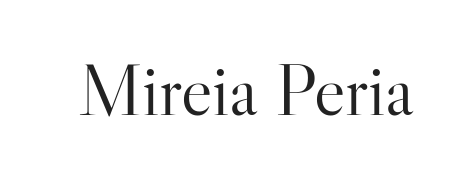
The image shows 74 px light serif type, upright; set normal letter spacing, not underlined; high stroke contrast and a small x-height.
